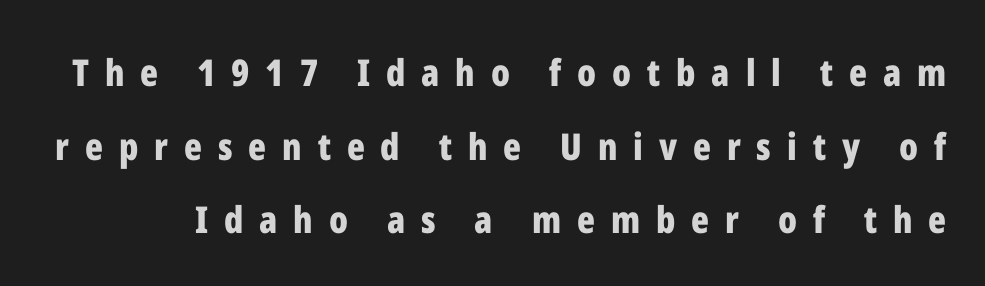
{"serif": "no", "italic": "no", "bold": "yes", "weight": "bold", "width": "condensed", "stroke_contrast": "low", "x_height": "medium", "monospaced": "no", "underline": "no", "line_spacing": "loose", "line_spacing_ratio": 1.99, "letter_spacing": "wide", "letter_spacing_em": 0.43, "glyph_px": 37}
